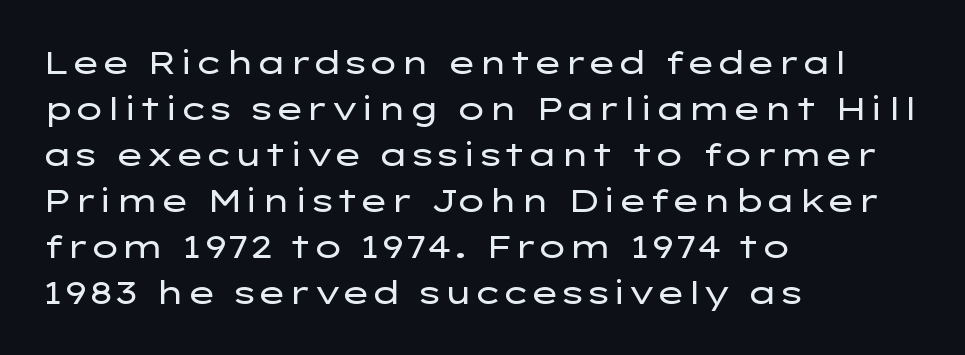
The image shows 32 px regular-weight, wide sans-serif type, upright; set left-aligned, normal line spacing (1.44x), normal letter spacing, not underlined; low stroke contrast and a medium x-height.
